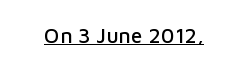
{"italic": "no", "underline": "yes", "letter_spacing": "normal", "letter_spacing_em": 0.0, "glyph_px": 21}
